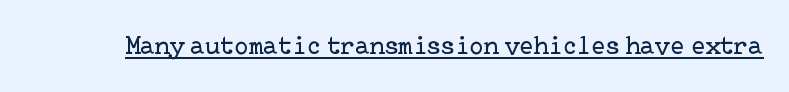
The image shows 26 px text type, upright; set normal letter spacing, underlined.
